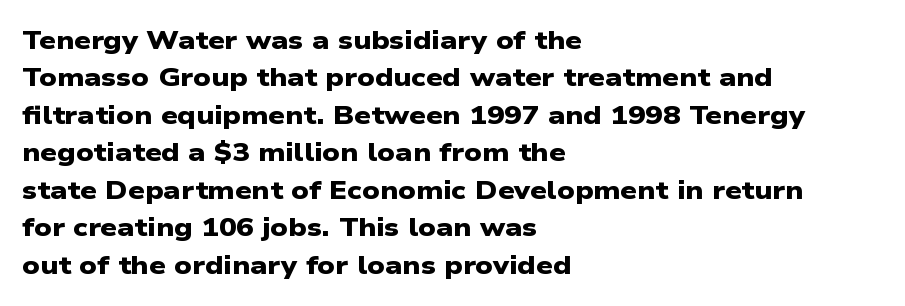
A dark, heavy texture on the line: the type is bold. Rows of type keep a routine distance in the vertical direction. Between one letter and the next there's only the usual sliver of space. Words float on clear page, feet unadorned. A student would call this left alignment; a typographer would say flush left, rag right.
